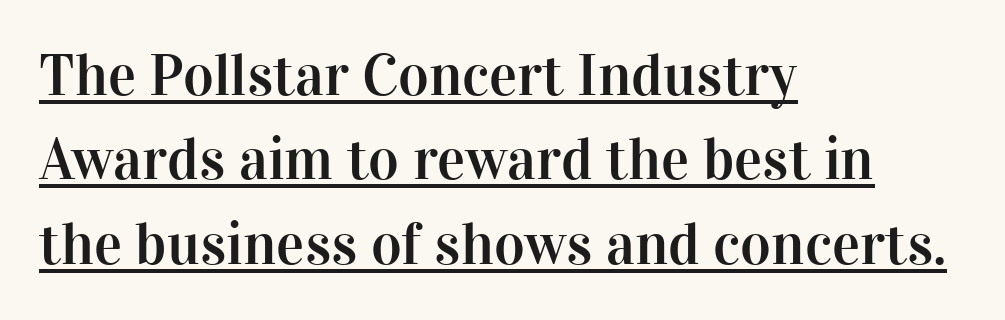
{"serif": "yes", "italic": "no", "width": "normal", "stroke_contrast": "high", "x_height": "medium", "monospaced": "no", "underline": "yes", "align": "left", "line_spacing": "normal", "line_spacing_ratio": 1.43, "letter_spacing": "normal", "letter_spacing_em": 0.0, "glyph_px": 59}
